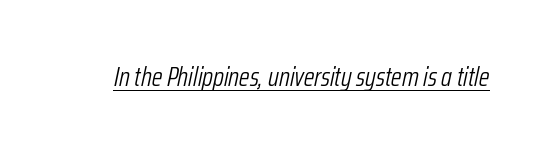
Rendered with sloped, italic letterforms. On a weight scale, this lands at 450 or below. The passage shown is underscored from start to finish. Does extra space separate the letters? No, they use regular spacing.
